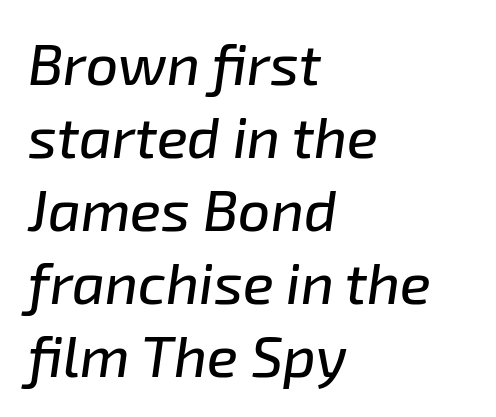
Italic: yes, the glyphs are oblique. Spacing between characters is what you'd get straight out of the box. Think of a printed novel: that variable character pitch is what you see here. This sample keeps an unexceptional amount of space between lines. The rendering anchors every line to the left-hand side.
